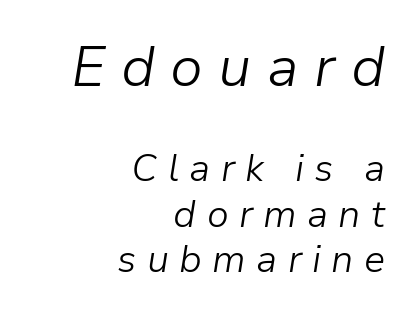
These lines were composed using italics. A light-to-regular cut is what we see here. You get the large type first, then a drop to smaller type. Bare-footed words on every line.
